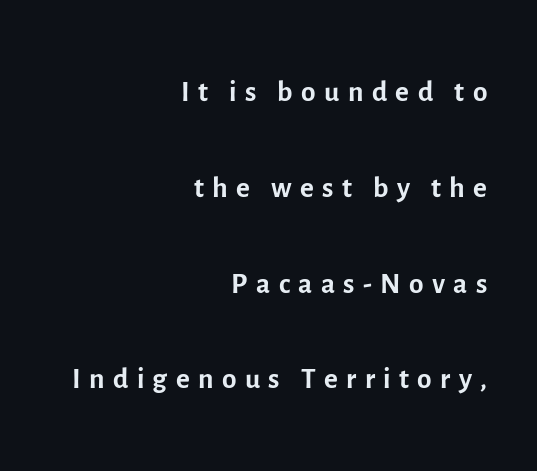
Q: Is the text bold? A: No.
Q: Is the text italic (slanted)? A: No, it is upright.
Q: Is the typeface a serif or a sans-serif typeface? A: Sans-serif.
Q: Is the text underlined? A: No.
Q: How is the paragraph aligned? A: Right-aligned.
Q: Is the spacing between letters normal or unusually wide? A: Unusually wide.
Q: Is the spacing between lines tight, normal or loose? A: Loose.
Q: Width (condensed, normal, or wide)? A: Normal.
Q: x-height? A: Medium.
Q: Monospaced? A: No.
